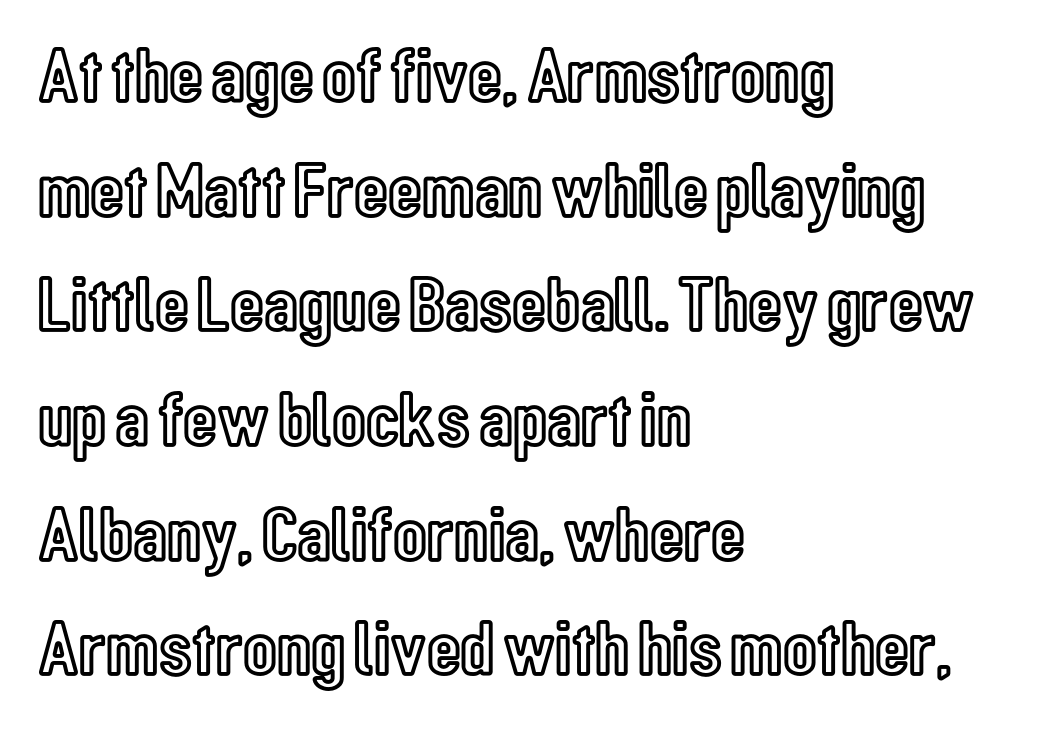
{"italic": "no", "width": "condensed", "x_height": "medium", "monospaced": "no", "underline": "no", "align": "left", "line_spacing": "normal", "line_spacing_ratio": 1.47, "letter_spacing": "normal", "letter_spacing_em": 0.0, "glyph_px": 78}
